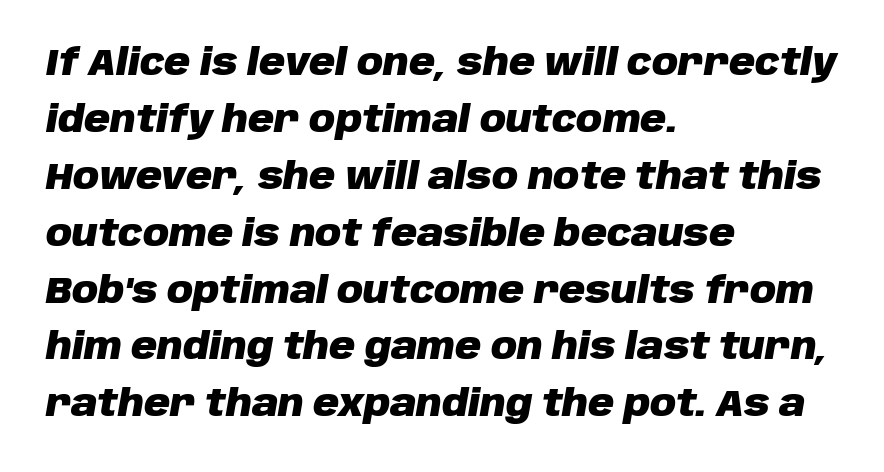
{"italic": "yes", "lean": "right", "slant_degrees": 10, "bold": "yes", "weight": "heavy", "width": "normal", "stroke_contrast": "low", "x_height": "large", "monospaced": "no", "underline": "no", "align": "left", "line_spacing": "normal", "line_spacing_ratio": 1.58, "letter_spacing": "normal", "letter_spacing_em": 0.0, "glyph_px": 36}
